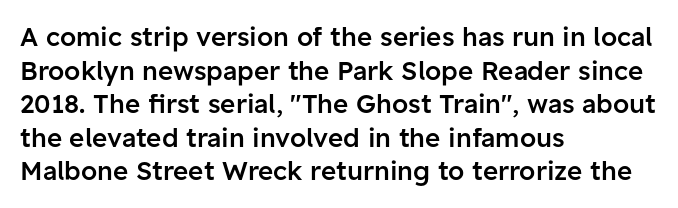
Each row of text sits above clean, open space. Notice how the passage keeps a crisp vertical edge on the left only. These lines keep a tight, regular rhythm from letter to letter. The strokes are fattened partway — semibold, not bold. Regarding leading, the lines here are spaced in the standard way. Upright lettering throughout.
